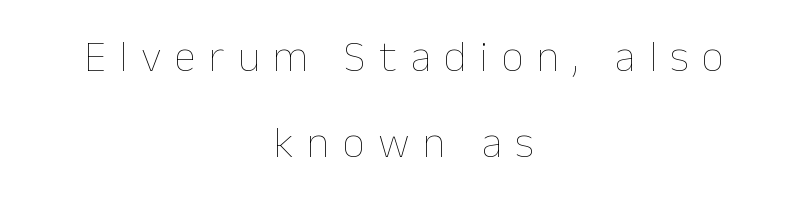
{"italic": "no", "bold": "no", "weight": "thin", "width": "normal", "stroke_contrast": "low", "x_height": "medium", "monospaced": "no", "underline": "no", "align": "center", "line_spacing": "loose", "line_spacing_ratio": 1.96, "letter_spacing": "wide", "letter_spacing_em": 0.3, "glyph_px": 44}
